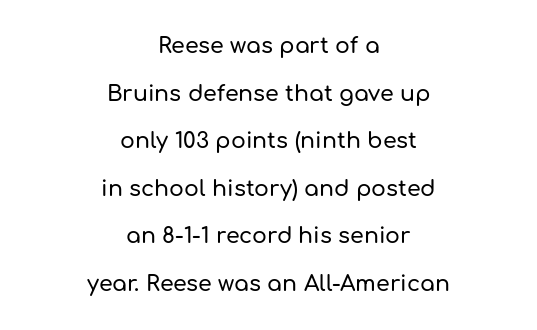
How are the letters spaced? Ordinarily, with no added tracking. Reading down the column, the eye jumps a long way to each next line. Every stem runs plumb, perpendicular to the baseline. A student would call this center alignment; a typographer would say set centered. Decoration check: the copy has no underline.
